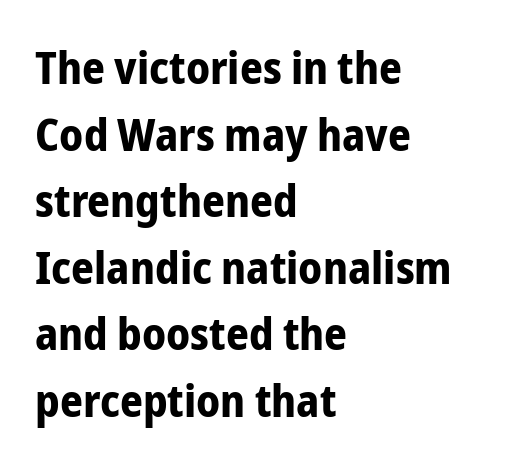
The image shows 45 px bold, condensed sans-serif type, upright; set left-aligned, normal line spacing (1.48x), normal letter spacing, not underlined; low stroke contrast and a medium x-height.
